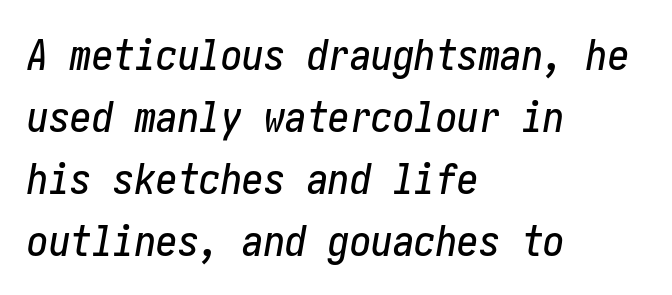
The image shows 43 px condensed type, italic (leaning right); set left-aligned, normal line spacing (1.44x), normal letter spacing, not underlined; low stroke contrast and a medium x-height.
